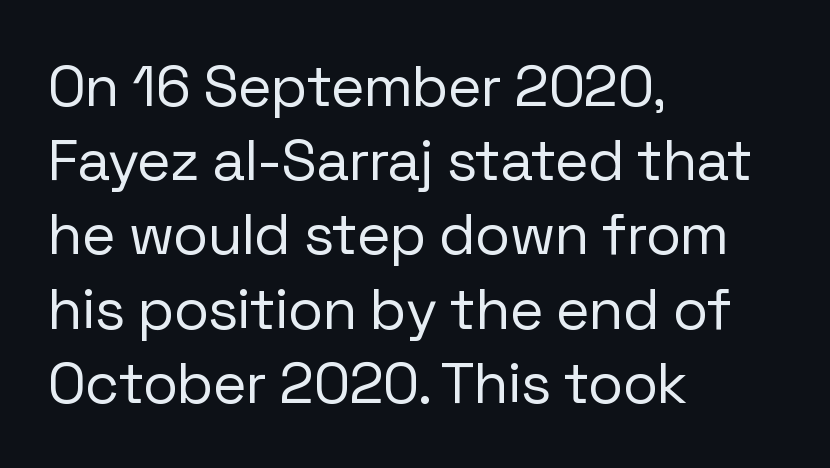
The image shows 58 px regular-weight sans-serif type, upright; set left-aligned, normal line spacing (1.28x), normal letter spacing, not underlined; low stroke contrast and a medium x-height.
